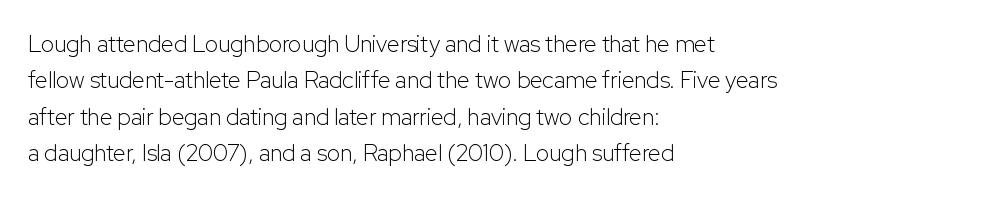
Q: Is the text bold? A: No.
Q: Is the text italic (slanted)? A: No, it is upright.
Q: Is the text underlined? A: No.
Q: How is the paragraph aligned? A: Left-aligned.
Q: Is the spacing between letters normal or unusually wide? A: Normal.
Q: Is the spacing between lines tight, normal or loose? A: Normal.
